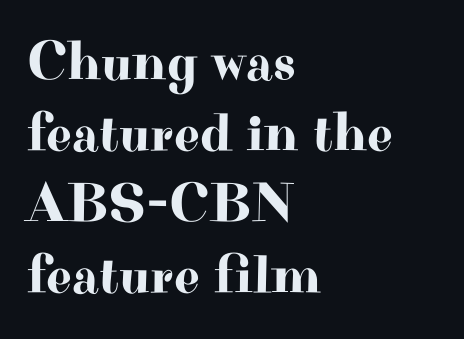
Q: Is the text italic (slanted)? A: No, it is upright.
Q: Is the typeface a serif or a sans-serif typeface? A: Serif.
Q: Is the text underlined? A: No.
Q: How is the paragraph aligned? A: Left-aligned.
Q: Is the spacing between letters normal or unusually wide? A: Normal.
Q: Is the spacing between lines tight, normal or loose? A: Normal.
Q: Width (condensed, normal, or wide)? A: Wide.
Q: Stroke contrast? A: High.
Q: x-height? A: Small.
Q: Monospaced? A: No.
